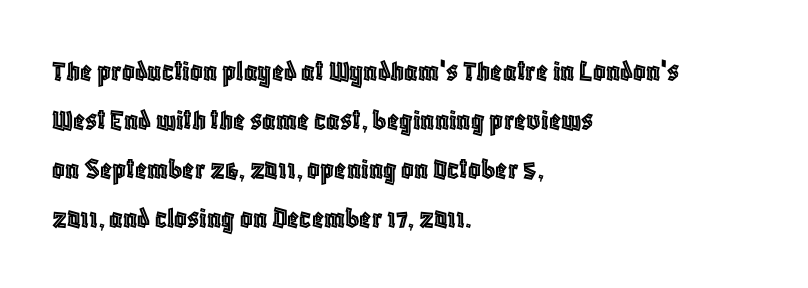
Characters follow at the spacing the type designer built in. The strip under each line holds only bare page. This rendering uses left alignment, leaving the right contour irregular. Leading: standard. Characters remain perfectly vertical along every line. These lines are rendered in a variable-pitch font.
